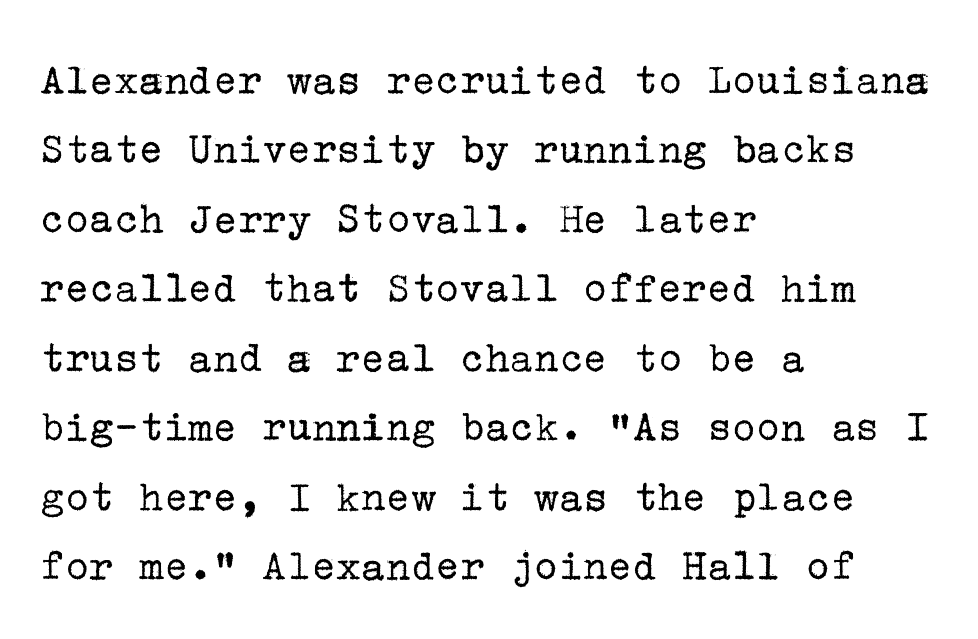
The image shows 46 px regular-weight serif type, upright; set left-aligned, normal line spacing (1.51x), normal letter spacing, not underlined; low stroke contrast and a medium x-height.
